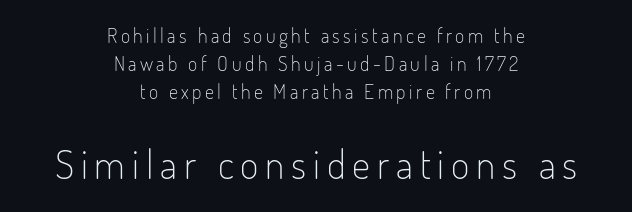
Q: Is the text bold? A: No.
Q: Is the text italic (slanted)? A: No, it is upright.
Q: Is the typeface a serif or a sans-serif typeface? A: Sans-serif.
Q: Is the text underlined? A: No.
Q: How is the paragraph aligned? A: Centered.
Q: Is the spacing between lines tight, normal or loose? A: Normal.
Q: Which block of text is set in a larger size, the first (top) or the second (bottom)? A: The second (bottom) one.
Q: Width (condensed, normal, or wide)? A: Condensed.
Q: Stroke contrast? A: Low.
Q: x-height? A: Small.
Q: Monospaced? A: No.
